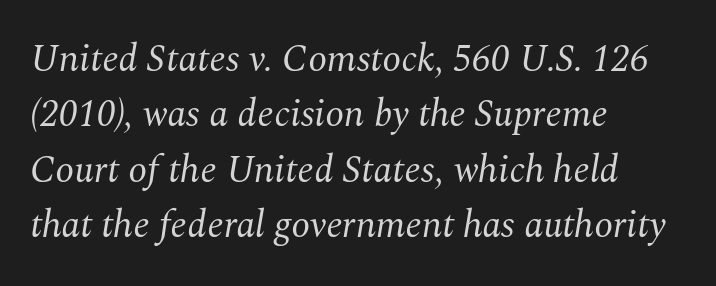
The image shows 38 px regular-weight serif type, italic (leaning right); set left-aligned, normal line spacing (1.46x), normal letter spacing, not underlined; medium stroke contrast and a medium x-height.
